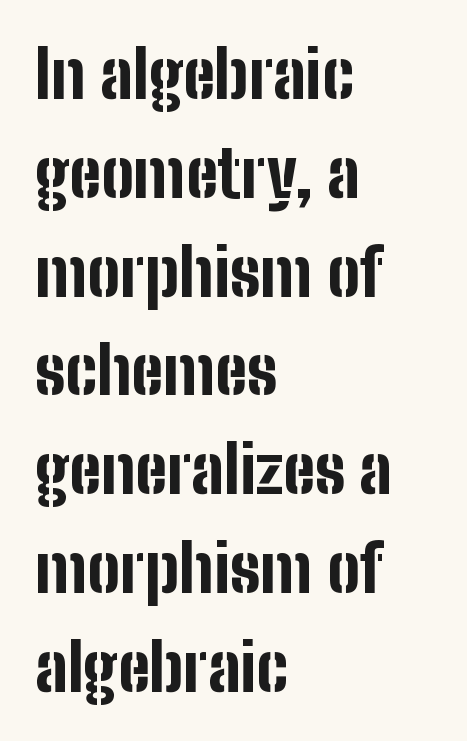
Note the varied advance widths — an 'i' is clearly narrower than an 'm'. The typeface chosen for these lines omits serifs. Posture: vertical. Letter spacing: default. A full-strength bold gives these letters their thick strokes.
